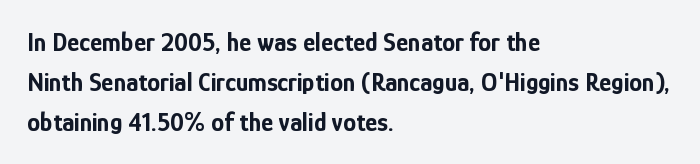
Q: Is the text bold? A: Yes.
Q: Is the text italic (slanted)? A: No, it is upright.
Q: Is the text underlined? A: No.
Q: How is the paragraph aligned? A: Left-aligned.
Q: Is the spacing between letters normal or unusually wide? A: Normal.
Q: Is the spacing between lines tight, normal or loose? A: Normal.
